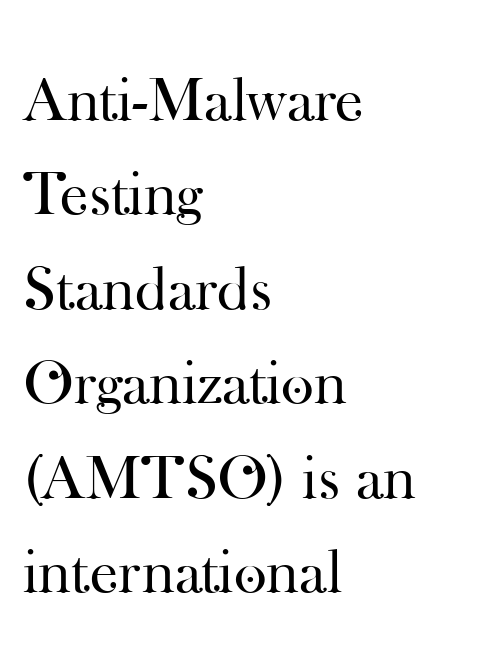
The image shows 63 px regular-weight serif type, upright; set left-aligned, normal line spacing (1.5x), normal letter spacing, not underlined; high stroke contrast and a small x-height.
